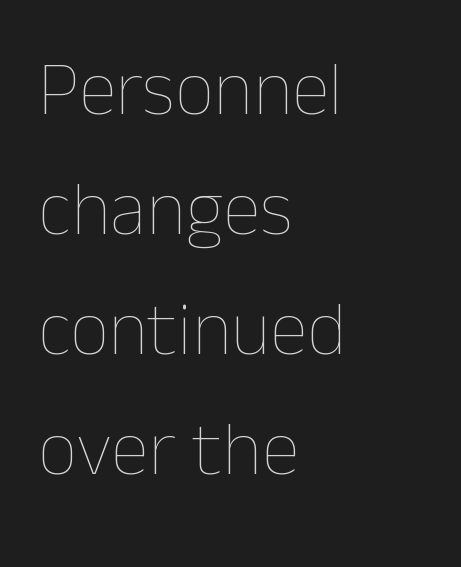
Baseline-to-baseline distance is the conventional proportion of letter height. The rag falls on the right side of this text block. Posture: vertical. Varying glyph widths throughout — classic text-font behaviour. The letters look calm and open, with moderate or lighter stems. The letterforms sit shoulder to shoulder at normal distance.
